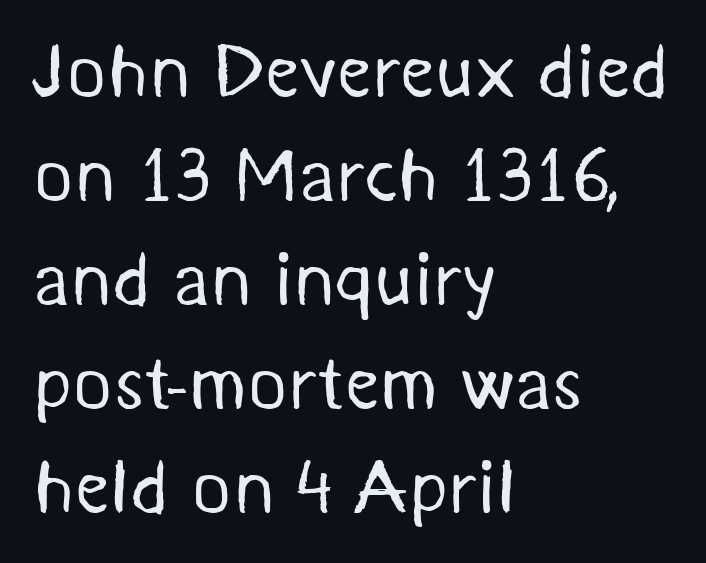
The ragged edge is on the right, which tells us the setting is flush left. Here the designer chose a conventional face with non-uniform glyph widths. No heavy texture on the line: the type isn't bold. Descender tails drop into unmarked territory.
